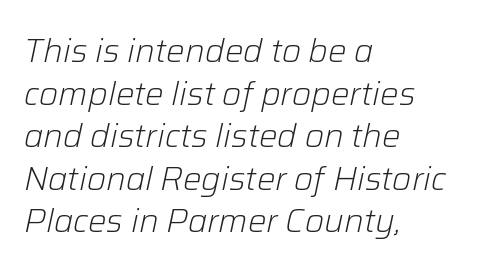
Q: Is the text bold? A: No.
Q: Is the text italic (slanted)? A: Yes, it leans right by about 12 degrees.
Q: Is the text underlined? A: No.
Q: How is the paragraph aligned? A: Left-aligned.
Q: Is the spacing between letters normal or unusually wide? A: Normal.
Q: Is the spacing between lines tight, normal or loose? A: Normal.
Q: Width (condensed, normal, or wide)? A: Normal.
Q: Stroke contrast? A: Low.
Q: x-height? A: Medium.
Q: Monospaced? A: No.
